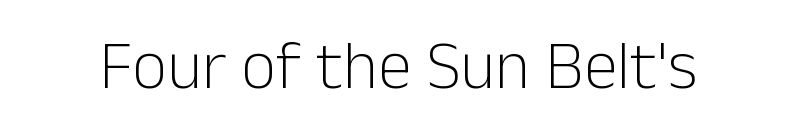
The image shows 68 px light sans-serif type, upright; set normal letter spacing, not underlined; low stroke contrast and a medium x-height.
